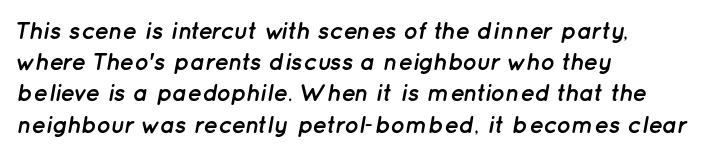
Q: Is the text bold? A: Yes.
Q: Is the text italic (slanted)? A: Yes, it leans right by about 12 degrees.
Q: Is the text underlined? A: No.
Q: How is the paragraph aligned? A: Left-aligned.
Q: Is the spacing between letters normal or unusually wide? A: Normal.
Q: Is the spacing between lines tight, normal or loose? A: Normal.
